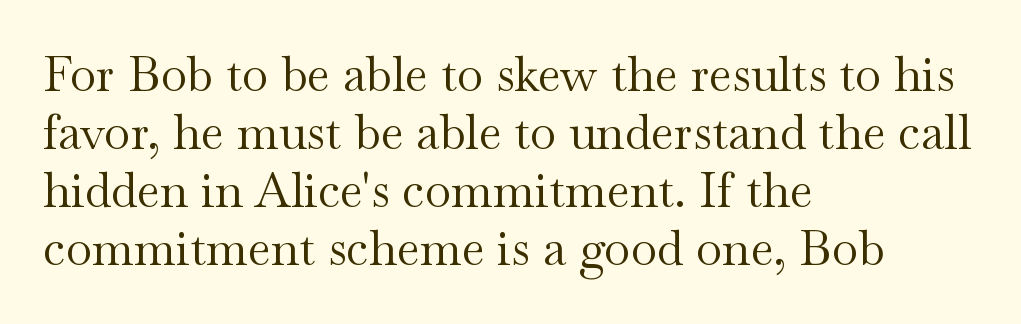
{"serif": "yes", "italic": "no", "bold": "no", "weight": "regular", "width": "wide", "stroke_contrast": "medium", "x_height": "small", "monospaced": "no", "underline": "no", "align": "left", "line_spacing_ratio": 1.21, "letter_spacing": "normal", "letter_spacing_em": 0.0, "glyph_px": 48}
